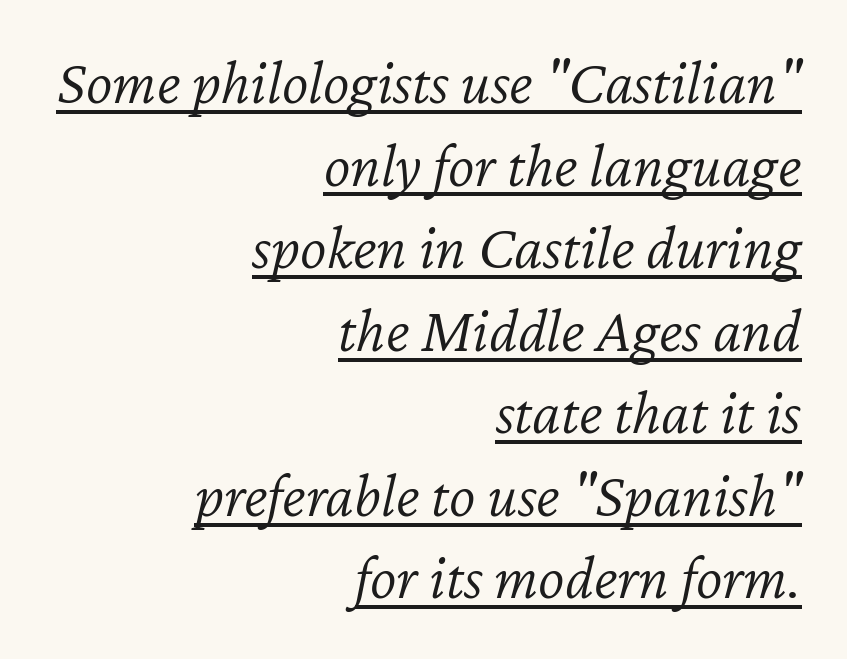
Q: Is the text bold? A: No.
Q: Is the text italic (slanted)? A: Yes, it leans right by about 12 degrees.
Q: Is the text underlined? A: Yes.
Q: How is the paragraph aligned? A: Right-aligned.
Q: Is the spacing between letters normal or unusually wide? A: Normal.
Q: Is the spacing between lines tight, normal or loose? A: Normal.
Q: Width (condensed, normal, or wide)? A: Normal.
Q: Stroke contrast? A: Low.
Q: x-height? A: Medium.
Q: Monospaced? A: No.
